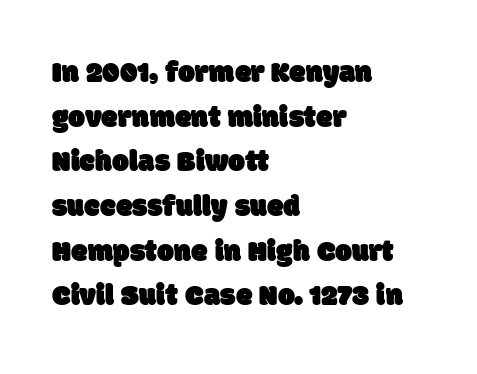
You could not count columns in this text — the font is proportionally spaced. Honestly, the letter spacing is just normal — you wouldn't notice it. Normally led — the rows are evenly, conventionally spaced. Only glyphs here, with clear space below each row.
